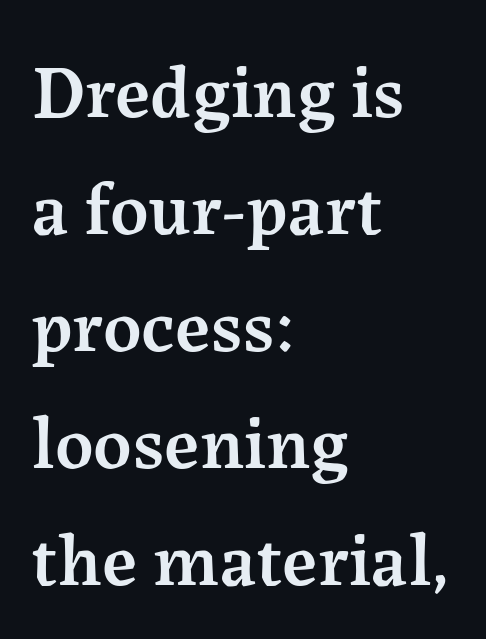
{"serif": "yes", "italic": "no", "bold": "semi", "weight": "semibold", "width": "normal", "stroke_contrast": "medium", "x_height": "medium", "monospaced": "no", "underline": "no", "align": "left", "line_spacing": "normal", "line_spacing_ratio": 1.56, "letter_spacing": "normal", "letter_spacing_em": 0.0, "glyph_px": 75}
